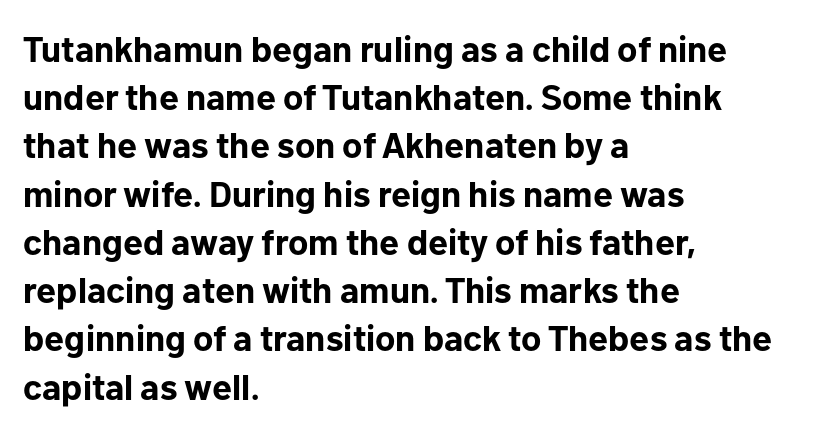
The image shows 36 px bold sans-serif type, upright; set left-aligned, normal line spacing (1.34x), normal letter spacing, not underlined; low stroke contrast and a medium x-height.
